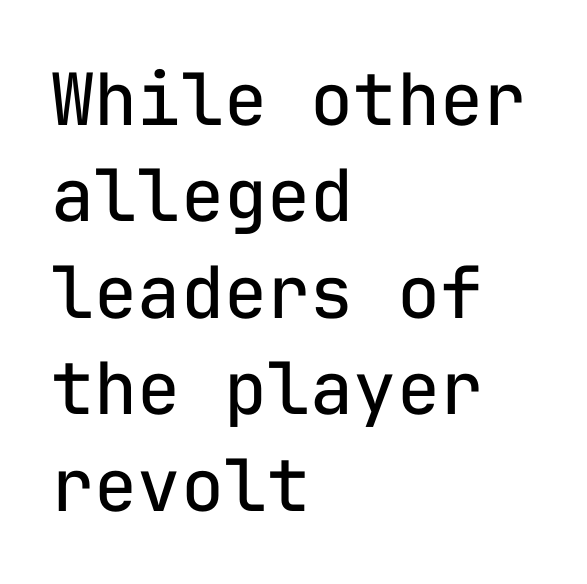
Q: Is the text bold? A: No.
Q: Is the text italic (slanted)? A: No, it is upright.
Q: Is the typeface a serif or a sans-serif typeface? A: Sans-serif.
Q: Is the text underlined? A: No.
Q: How is the paragraph aligned? A: Left-aligned.
Q: Is the spacing between letters normal or unusually wide? A: Normal.
Q: Is the spacing between lines tight, normal or loose? A: Normal.
Q: Width (condensed, normal, or wide)? A: Normal.
Q: Stroke contrast? A: Low.
Q: x-height? A: Medium.
Q: Monospaced? A: Yes.
